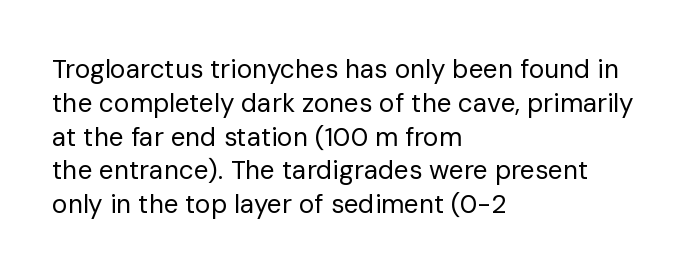
The image shows 26 px text type, upright; set left-aligned, normal line spacing (1.3x), normal letter spacing, not underlined.
